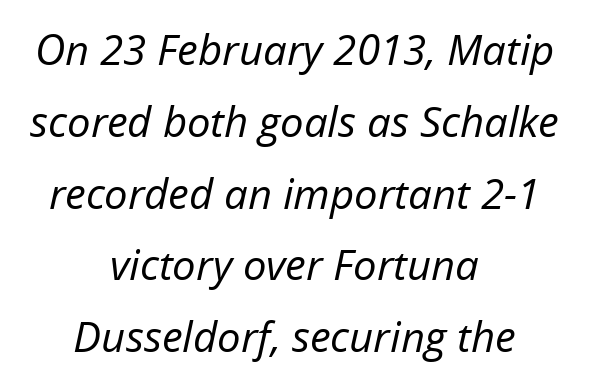
The image shows 42 px regular-weight type, italic (leaning right); set centered, line spacing 1.71x, normal letter spacing, not underlined; low stroke contrast and a medium x-height.
